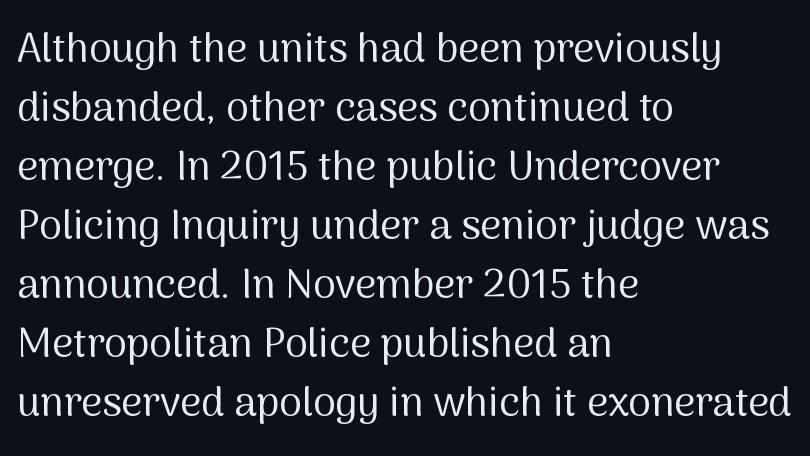
The image shows 41 px regular-weight sans-serif type, upright; set left-aligned, normal line spacing (1.44x), normal letter spacing, not underlined; medium stroke contrast and a medium x-height.
